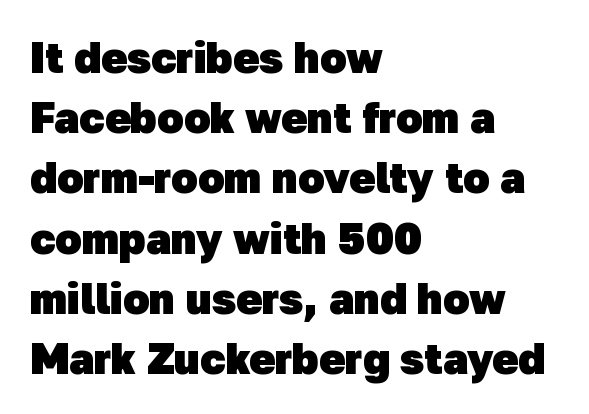
{"serif": "no", "bold": "yes", "weight": "heavy", "width": "normal", "stroke_contrast": "low", "x_height": "medium", "monospaced": "no", "underline": "no", "align": "left", "line_spacing": "normal", "line_spacing_ratio": 1.4, "letter_spacing": "normal", "letter_spacing_em": 0.0, "glyph_px": 43}
